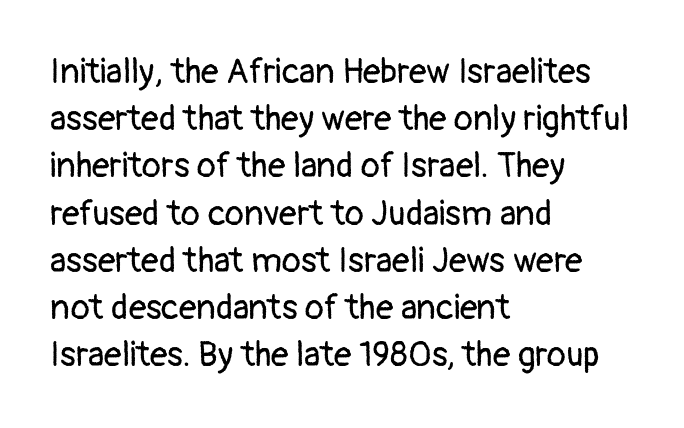
Posture: vertical. How would I describe the line gaps? Plain and ordinary. Type without underlining. Teacher's note: observe the even left margin — that is flush-left alignment. Characters follow at the spacing the type designer built in. Summary of weight: not heavy and not bold.
